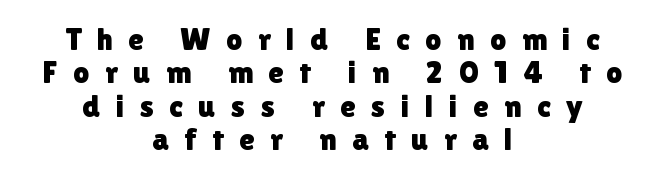
The image shows 32 px sans-serif type, upright; set centered, tight line spacing (1.04x), unusually wide letter spacing (+0.48 em), not underlined; a medium x-height.
